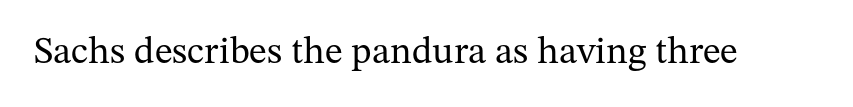
{"serif": "yes", "italic": "no", "bold": "no", "weight": "regular", "width": "normal", "stroke_contrast": "medium", "x_height": "medium", "monospaced": "no", "underline": "no", "letter_spacing": "normal", "letter_spacing_em": 0.0, "glyph_px": 38}
